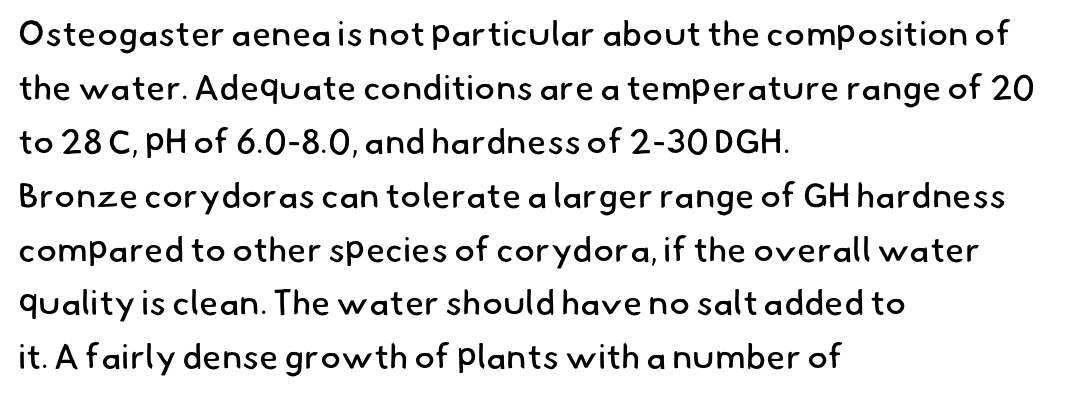
{"serif": "no", "bold": "no", "weight": "regular", "width": "normal", "stroke_contrast": "low", "x_height": "small", "monospaced": "no", "underline": "no", "align": "left", "line_spacing": "normal", "line_spacing_ratio": 1.54, "letter_spacing": "normal", "letter_spacing_em": 0.0, "glyph_px": 35}
